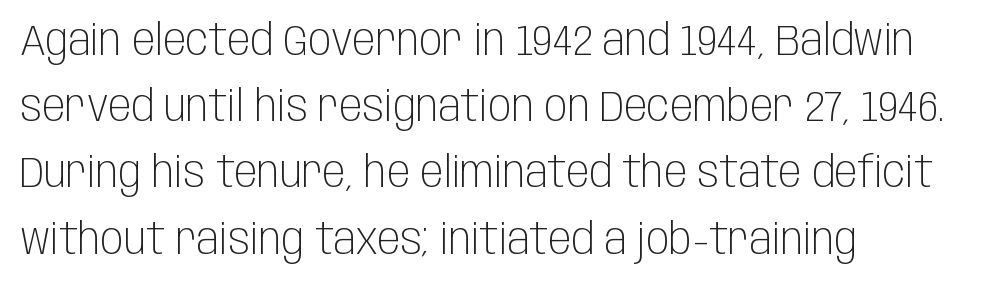
{"serif": "no", "italic": "no", "bold": "no", "weight": "light", "width": "condensed", "stroke_contrast": "low", "x_height": "large", "monospaced": "no", "underline": "no", "align": "left", "line_spacing": "normal", "line_spacing_ratio": 1.54, "letter_spacing": "normal", "letter_spacing_em": 0.0, "glyph_px": 43}
